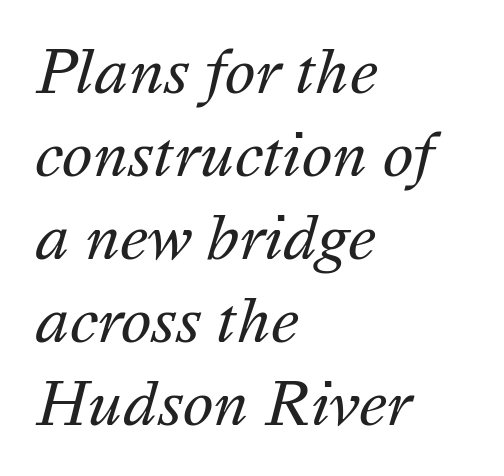
{"italic": "yes", "lean": "right", "slant_degrees": 16, "bold": "no", "weight": "regular", "width": "normal", "stroke_contrast": "medium", "x_height": "medium", "monospaced": "no", "underline": "no", "align": "left", "line_spacing": "normal", "line_spacing_ratio": 1.43, "letter_spacing": "normal", "letter_spacing_em": 0.0, "glyph_px": 58}
